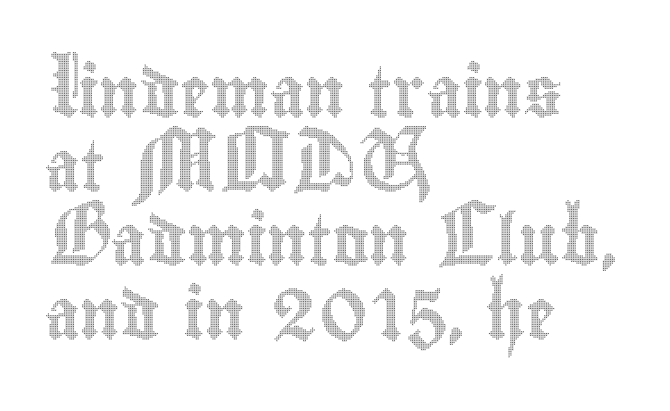
The passage shown is typed in a proportional face where columns would drift. Letters rest on an invisible, unmarked baseline. Posture: upright roman. Reading down the block, your eye returns to a fixed left position each line. Summary of vertical rhythm: regular, with standard interline spacing.
